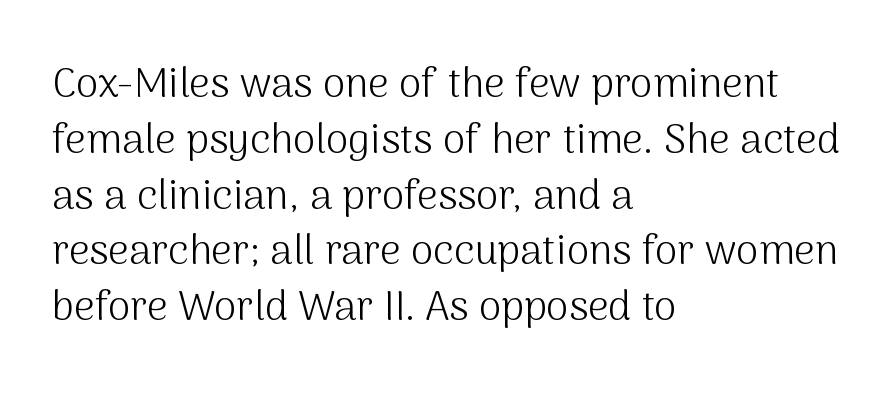
These lines are composed in type without serifs. Horizontal alignment here is leftward, the default for most running prose. The font is comparable to plain body text, perhaps lighter. Vertical spacing — default. Between one letter and the next there's only the usual sliver of space. Any mark beneath the type? The region is blank.
